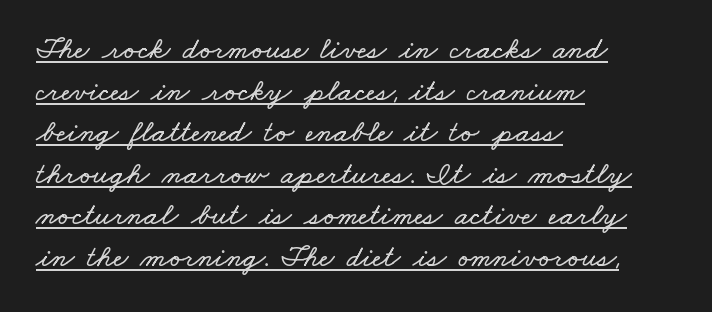
The image shows 31 px wide type; set left-aligned, normal line spacing (1.34x), normal letter spacing, underlined; low stroke contrast and a small x-height.
